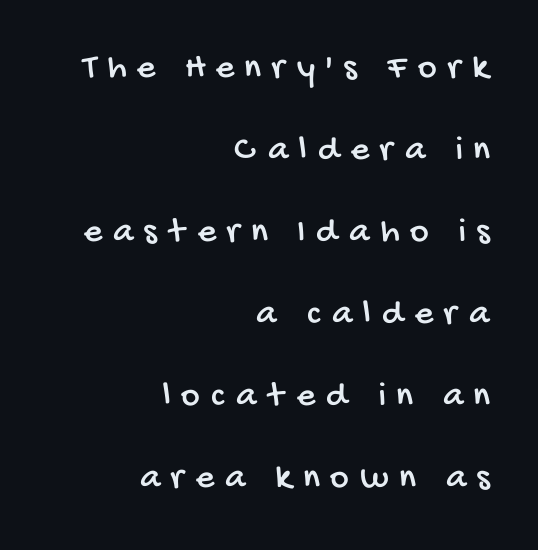
{"serif": "no", "width": "condensed", "stroke_contrast": "low", "x_height": "large", "monospaced": "no", "underline": "no", "align": "right", "line_spacing": "loose", "line_spacing_ratio": 2.28, "letter_spacing": "wide", "letter_spacing_em": 0.3, "glyph_px": 36}
